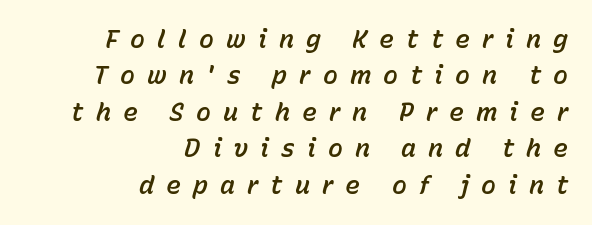
Visually the block forms a straight wall on the right and a jagged coastline on the left. This sample uses expanded letter spacing, leaving extra air between glyphs. The rows are spaced the way most documents space them. Descenders hang freely into open space. Looking at the ascenders, they clearly lean.
